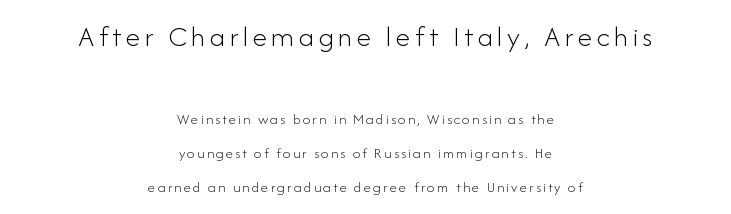
Typesetter's note — upper block bumped up in size, lower block left smaller. Which margin do the lines hug? Neither — every line sits in the middle. Compared with a typical body face, this is equally light or lighter still. The strip under each line holds only bare page. This sample uses an upright cut, with every glyph sitting square on the baseline. Serifs: no, the terminals of the letterforms are clean.
